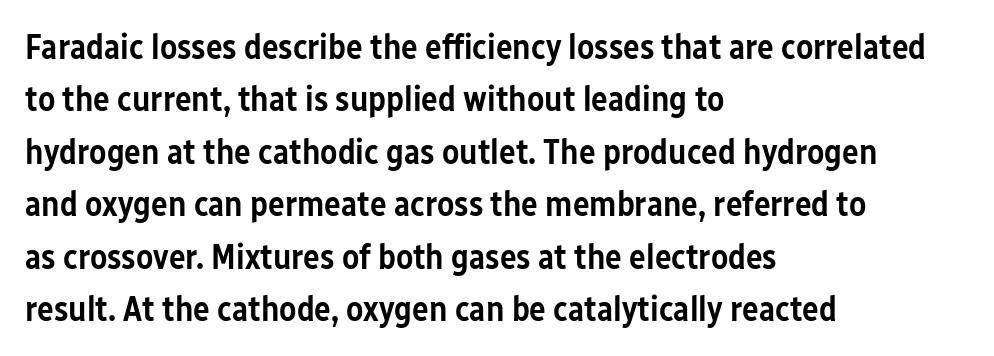
Is this a sans? Yes — the strokes have no serifs. No italicization has been applied; the sample stays upright. Alignment: flush left. Nothing unusual about the tracking: characters are spaced as the font intends. Regular leading.
